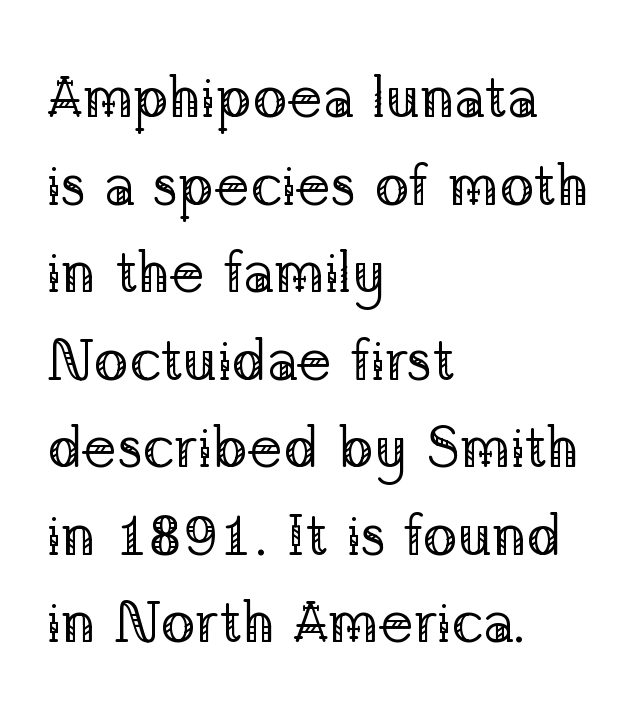
Q: Is the text bold? A: No.
Q: Is the text italic (slanted)? A: No, it is upright.
Q: Is the typeface a serif or a sans-serif typeface? A: Serif.
Q: Is the text underlined? A: No.
Q: How is the paragraph aligned? A: Left-aligned.
Q: Is the spacing between letters normal or unusually wide? A: Normal.
Q: Is the spacing between lines tight, normal or loose? A: Normal.
Q: Width (condensed, normal, or wide)? A: Normal.
Q: Stroke contrast? A: Low.
Q: x-height? A: Medium.
Q: Monospaced? A: No.
